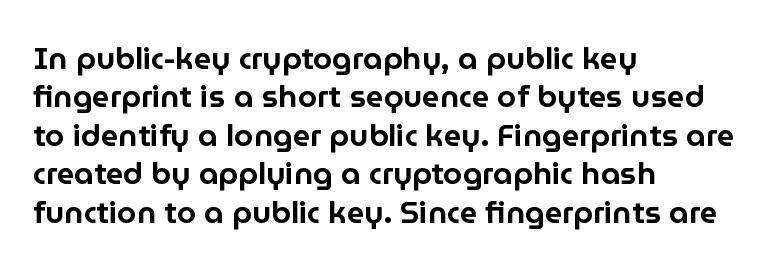
The image shows 31 px sans-serif type, upright; set left-aligned, line spacing 1.24x, normal letter spacing, not underlined; low stroke contrast and a medium x-height.
